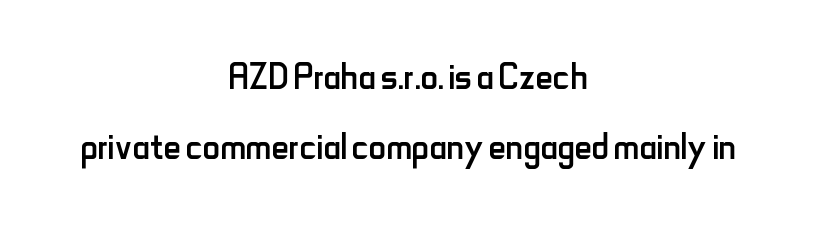
The image shows 48 px regular-weight, condensed sans-serif type, upright; set centered, normal line spacing (1.45x), normal letter spacing, not underlined; low stroke contrast and a small x-height.
